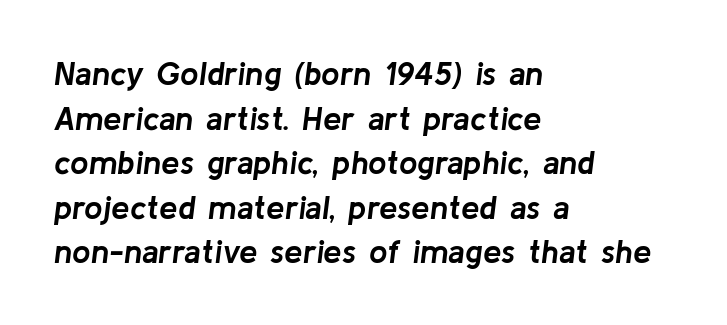
Reading down the block, your eye returns to a fixed left position each line. Think of a printed novel: that variable character pitch is what you see here. Stroke thickness is high; the sample reads as a true bold. The foot of each line stays bare and open. The gaps between neighbouring characters are ordinary and unremarkable. Style check: oblique.
